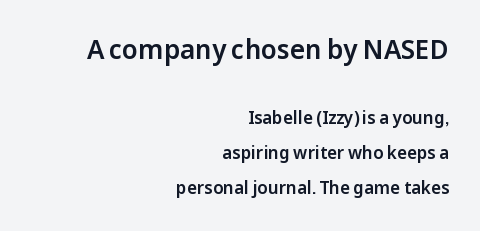
Q: Is the text italic (slanted)? A: No, it is upright.
Q: Is the text underlined? A: No.
Q: How is the paragraph aligned? A: Right-aligned.
Q: Is the spacing between letters normal or unusually wide? A: Normal.
Q: Is the spacing between lines tight, normal or loose? A: Loose.
Q: Which block of text is set in a larger size, the first (top) or the second (bottom)? A: The first (top) one.
